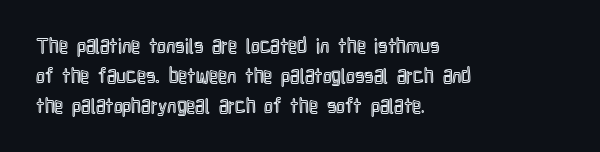
The image shows 20 px text type, upright; set left-aligned, normal line spacing (1.5x), normal letter spacing, not underlined.
